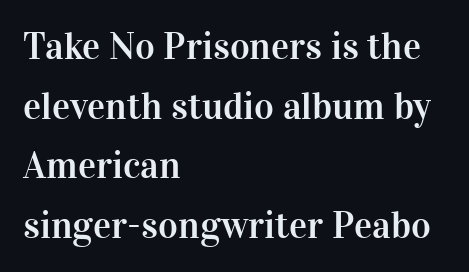
Line starts are locked; line ends wander. Posture: upright roman. These lines are rendered in a variable-pitch font. Clear beneath every line of the passage.
